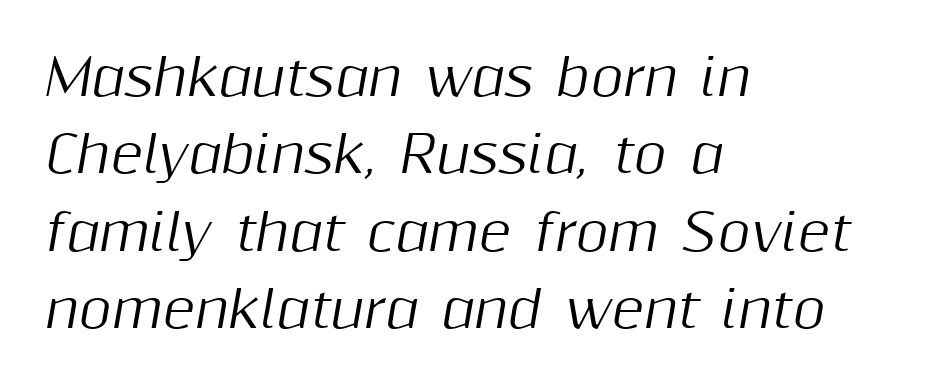
Default kerning and tracking; the words read as compact shapes. The glyphs are unaccompanied by any horizontal stroke below them. Rendered with sloped, italic letterforms. The compositor pushed each line to the left boundary. Compared with typical paragraphs, the rows here are spaced about the same. The rendering uses natural spacing where letterforms have individual widths.
